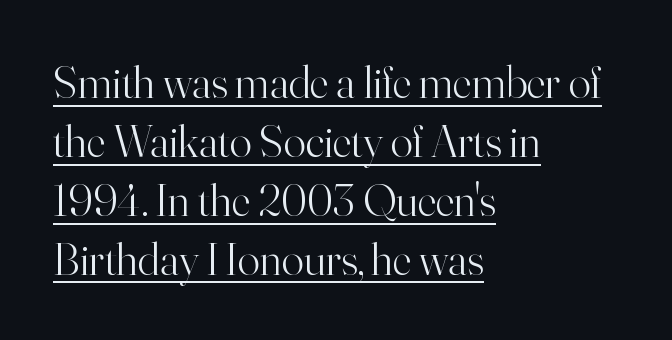
Q: Is the text bold? A: No.
Q: Is the text italic (slanted)? A: No, it is upright.
Q: Is the typeface a serif or a sans-serif typeface? A: Serif.
Q: Is the text underlined? A: Yes.
Q: How is the paragraph aligned? A: Left-aligned.
Q: Is the spacing between letters normal or unusually wide? A: Normal.
Q: Is the spacing between lines tight, normal or loose? A: Normal.
Q: Width (condensed, normal, or wide)? A: Normal.
Q: Stroke contrast? A: High.
Q: x-height? A: Small.
Q: Monospaced? A: No.
